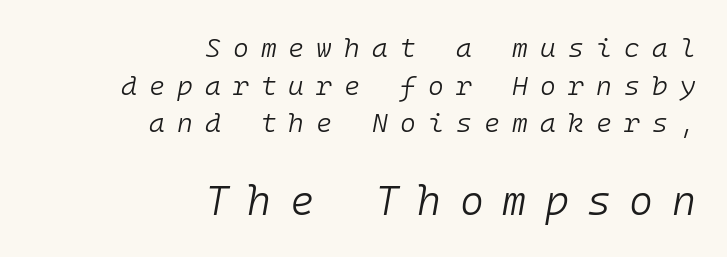
{"italic": "yes", "lean": "right", "slant_degrees": 10, "bold": "no", "weight": "light", "width": "normal", "stroke_contrast": "low", "x_height": "medium", "monospaced": "yes", "underline": "no", "align": "right", "line_spacing": "normal", "line_spacing_ratio": 1.39, "letter_spacing": "wide", "letter_spacing_em": 0.45, "larger_block": "second", "size_ratio": 1.52, "glyph_px": 41}
